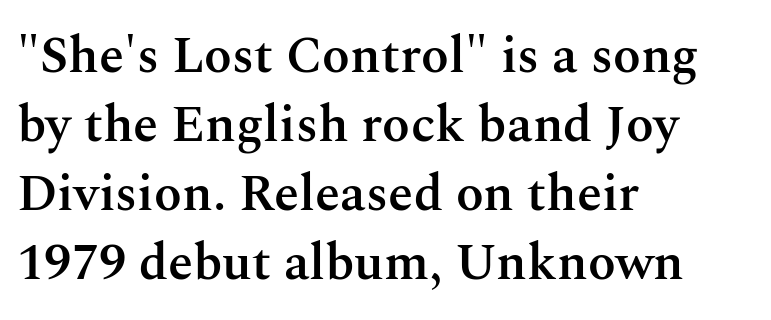
Q: Is the text bold? A: Semi-bold.
Q: Is the text italic (slanted)? A: No, it is upright.
Q: Is the typeface a serif or a sans-serif typeface? A: Serif.
Q: Is the text underlined? A: No.
Q: How is the paragraph aligned? A: Left-aligned.
Q: Is the spacing between letters normal or unusually wide? A: Normal.
Q: Is the spacing between lines tight, normal or loose? A: Normal.
Q: Width (condensed, normal, or wide)? A: Normal.
Q: Stroke contrast? A: Medium.
Q: x-height? A: Medium.
Q: Monospaced? A: No.
